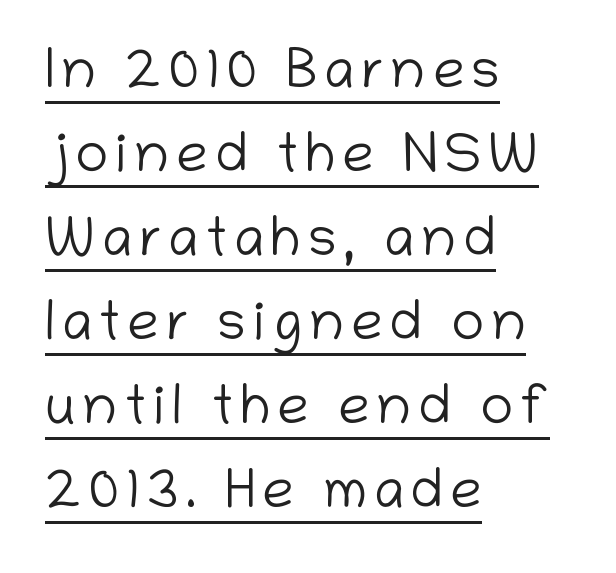
The typesetter chose a ragged-right arrangement here. Is the stroke heavy? The answer is a plain regular-or-lighter. Check where the strokes stop: nothing finishes them off — pure sans. Emphasis is given by a line drawn under the lettering. The lettering holds an erect, upright posture throughout. These lines sit exactly where default settings would place them.
